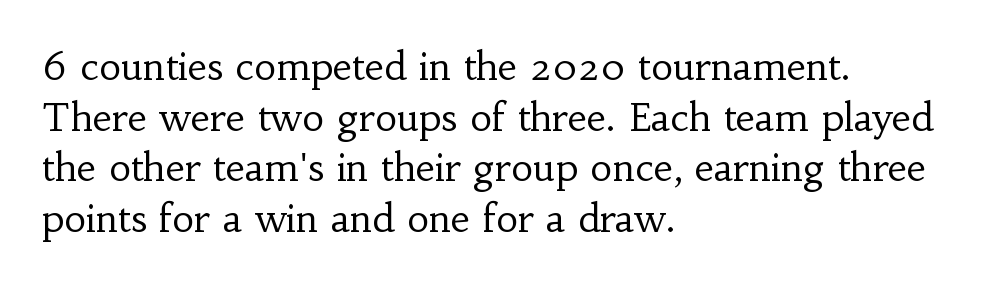
Q: Is the text bold? A: No.
Q: Is the text italic (slanted)? A: No, it is upright.
Q: Is the typeface a serif or a sans-serif typeface? A: Serif.
Q: Is the text underlined? A: No.
Q: How is the paragraph aligned? A: Left-aligned.
Q: Is the spacing between letters normal or unusually wide? A: Normal.
Q: Is the spacing between lines tight, normal or loose? A: Normal.
Q: Width (condensed, normal, or wide)? A: Normal.
Q: Stroke contrast? A: Low.
Q: x-height? A: Small.
Q: Monospaced? A: No.
